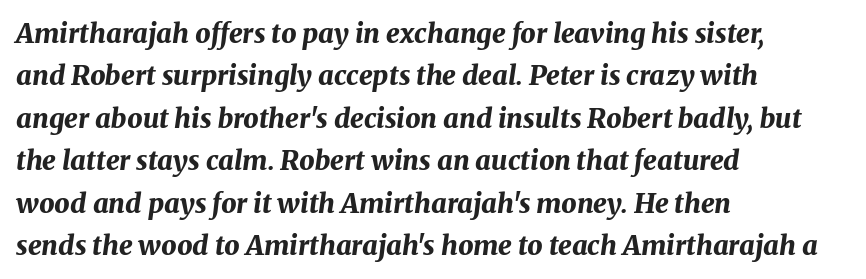
The image shows 27 px bold type, italic (leaning right); set left-aligned, normal line spacing (1.57x), normal letter spacing, not underlined.
